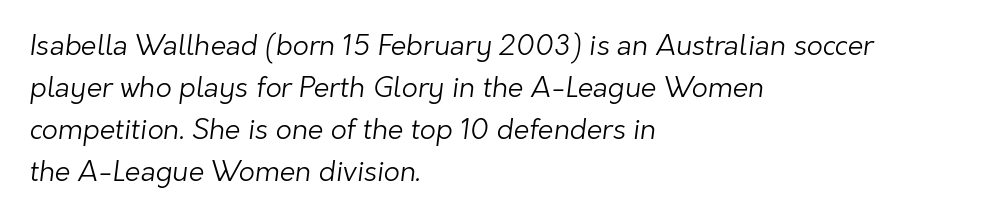
Q: Is the text bold? A: No.
Q: Is the typeface a serif or a sans-serif typeface? A: Sans-serif.
Q: Is the text underlined? A: No.
Q: How is the paragraph aligned? A: Left-aligned.
Q: Is the spacing between letters normal or unusually wide? A: Normal.
Q: Is the spacing between lines tight, normal or loose? A: Normal.
Q: Width (condensed, normal, or wide)? A: Normal.
Q: Stroke contrast? A: Low.
Q: x-height? A: Medium.
Q: Monospaced? A: No.
